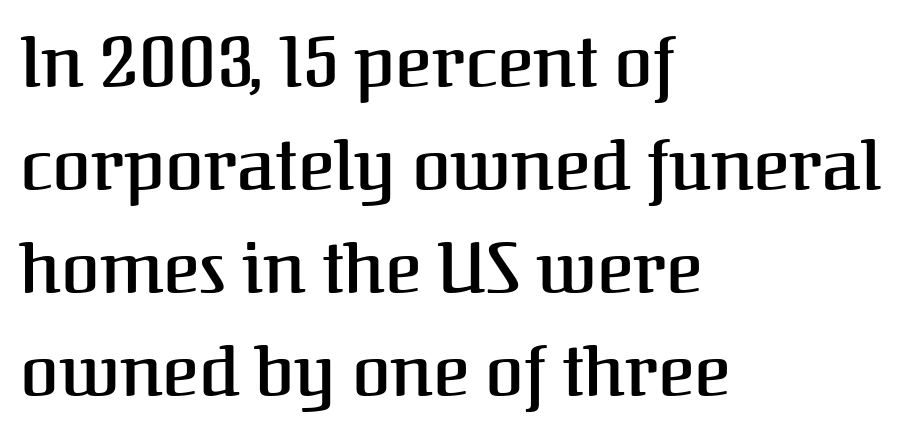
{"serif": "yes", "italic": "no", "width": "normal", "stroke_contrast": "medium", "x_height": "medium", "monospaced": "no", "underline": "no", "align": "left", "line_spacing": "normal", "line_spacing_ratio": 1.47, "letter_spacing": "normal", "letter_spacing_em": 0.0, "glyph_px": 70}
